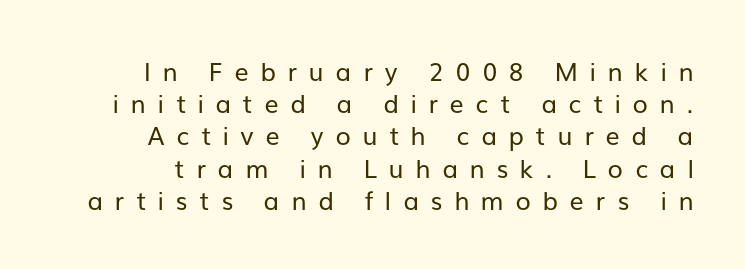
Q: Is the text bold? A: No.
Q: Is the text italic (slanted)? A: No, it is upright.
Q: Is the text underlined? A: No.
Q: How is the paragraph aligned? A: Right-aligned.
Q: Is the spacing between letters normal or unusually wide? A: Unusually wide.
Q: Is the spacing between lines tight, normal or loose? A: Normal.
